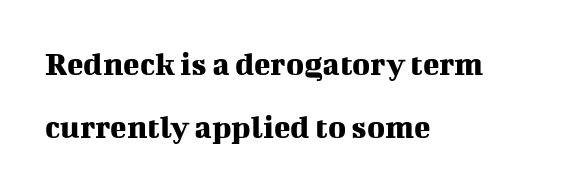
The image shows 34 px serif type, upright; set left-aligned, line spacing 1.86x, normal letter spacing, not underlined; medium stroke contrast and a medium x-height.
